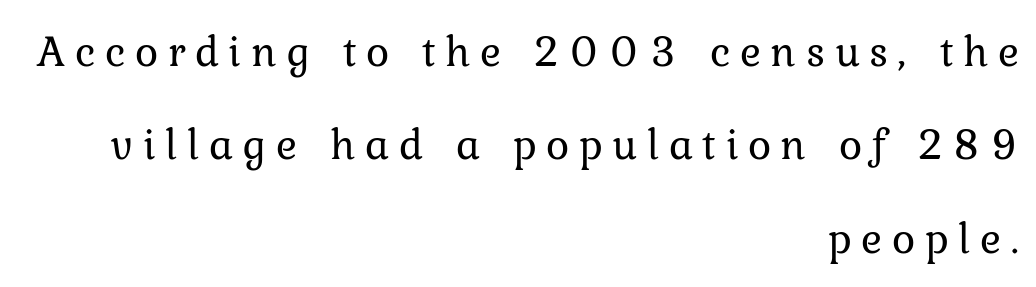
Q: Is the text bold? A: No.
Q: Is the text italic (slanted)? A: No, it is upright.
Q: Is the text underlined? A: No.
Q: How is the paragraph aligned? A: Right-aligned.
Q: Is the spacing between letters normal or unusually wide? A: Unusually wide.
Q: Is the spacing between lines tight, normal or loose? A: Loose.
Q: Width (condensed, normal, or wide)? A: Normal.
Q: Stroke contrast? A: Low.
Q: x-height? A: Medium.
Q: Monospaced? A: No.
